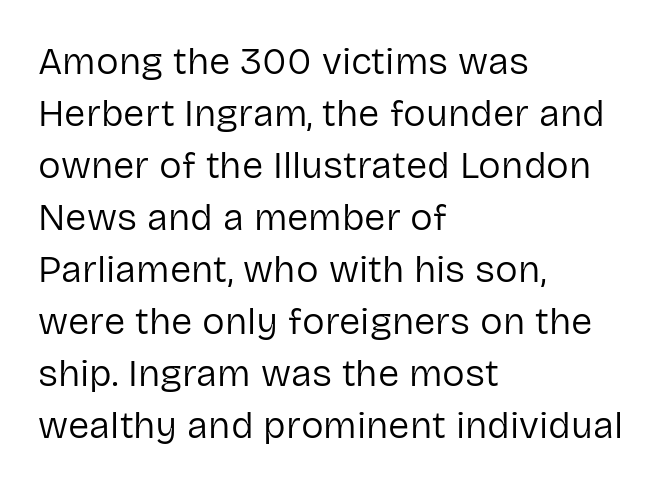
{"serif": "no", "italic": "no", "bold": "no", "weight": "regular", "width": "normal", "stroke_contrast": "low", "x_height": "medium", "monospaced": "no", "underline": "no", "align": "left", "line_spacing": "normal", "line_spacing_ratio": 1.37, "letter_spacing": "normal", "letter_spacing_em": 0.0, "glyph_px": 38}
